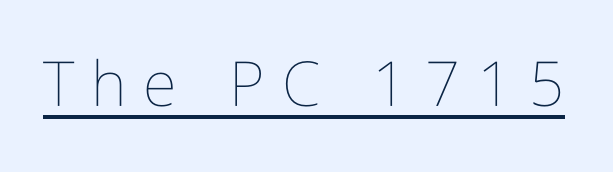
Characters follow at a spacing far wider than the type designer built in. The glyphs are accompanied by a horizontal stroke just below them. If you drew a line through each stem, it would be perfectly vertical. This reads as an unemphasized weight, regular at the heaviest. Each letter keeps its own natural width here, so spacing adapts to shape.
